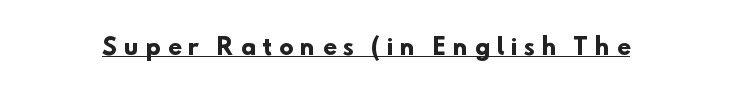
{"bold": "yes", "underline": "yes", "letter_spacing": "wide", "letter_spacing_em": 0.33, "glyph_px": 22}
